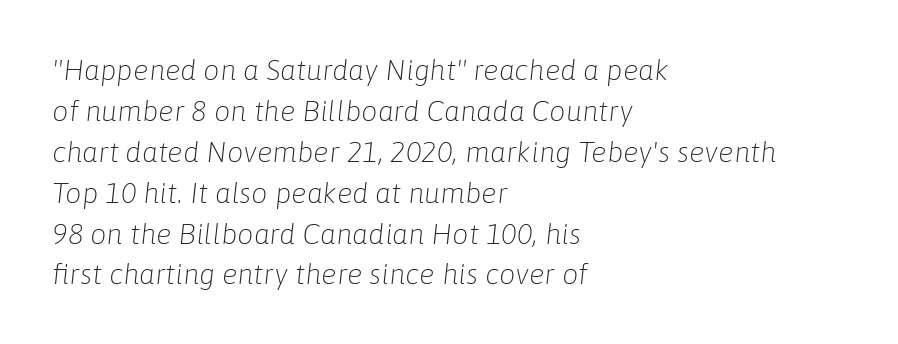
The image shows 29 px light type, italic (leaning right); set left-aligned, normal line spacing (1.41x), normal letter spacing, not underlined; low stroke contrast and a medium x-height.
